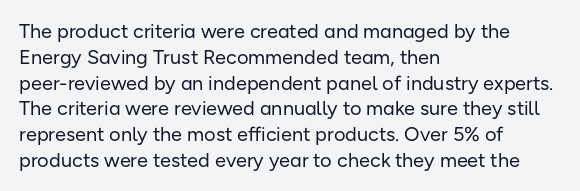
Q: Is the text bold? A: No.
Q: Is the text italic (slanted)? A: No, it is upright.
Q: Is the text underlined? A: No.
Q: How is the paragraph aligned? A: Left-aligned.
Q: Is the spacing between letters normal or unusually wide? A: Normal.
Q: Is the spacing between lines tight, normal or loose? A: Normal.
